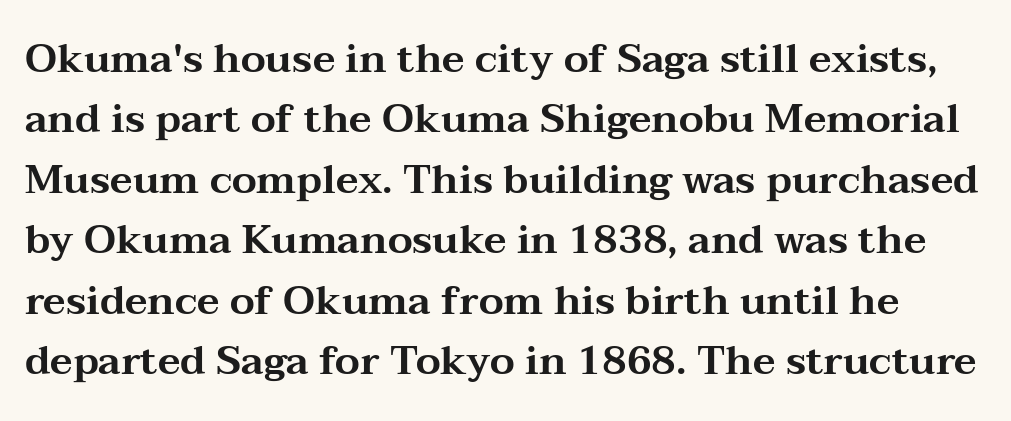
The letters stand upright; this is a roman face. The rendering uses natural spacing where letterforms have individual widths. Examine the stroke ends and you'll spot serifs. Default kerning and tracking; the words read as compact shapes. Quick note: underline off.
